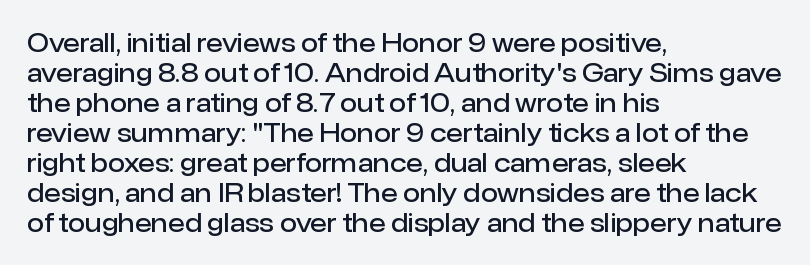
The rendering uses a semibold face; strokes are thickened but not to full bold. Horizontal alignment here is leftward, the default for most running prose. Nope, not italic — everything's standing straight. The letterforms sit shoulder to shoulder at normal distance.
